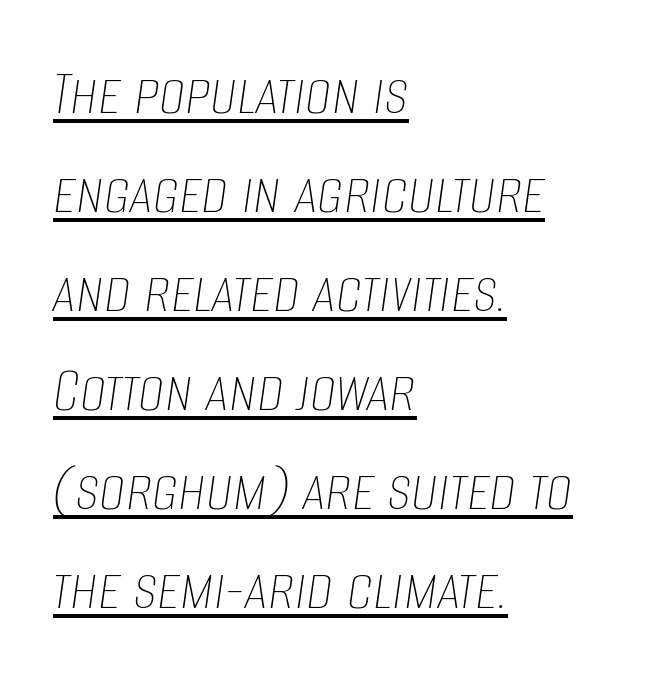
The image shows 66 px thin, condensed type, italic (leaning right); set left-aligned, normal line spacing (1.5x), normal letter spacing, underlined; low stroke contrast and a large x-height.
